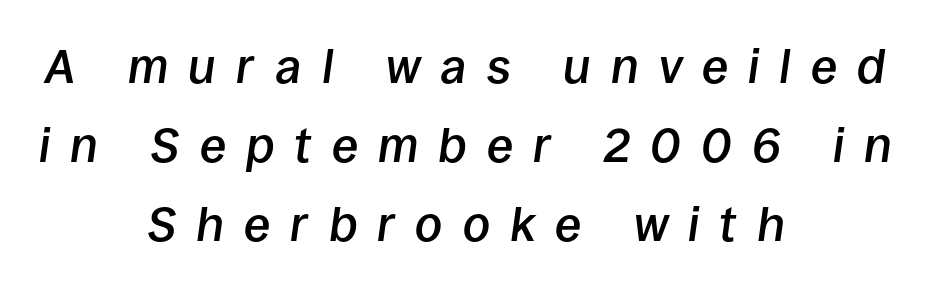
Q: Is the text bold? A: Semi-bold.
Q: Is the text italic (slanted)? A: Yes, it leans right by about 8 degrees.
Q: Is the text underlined? A: No.
Q: How is the paragraph aligned? A: Centered.
Q: Is the spacing between letters normal or unusually wide? A: Unusually wide.
Q: Is the spacing between lines tight, normal or loose? A: Normal.
Q: Width (condensed, normal, or wide)? A: Normal.
Q: Stroke contrast? A: Low.
Q: x-height? A: Large.
Q: Monospaced? A: No.
